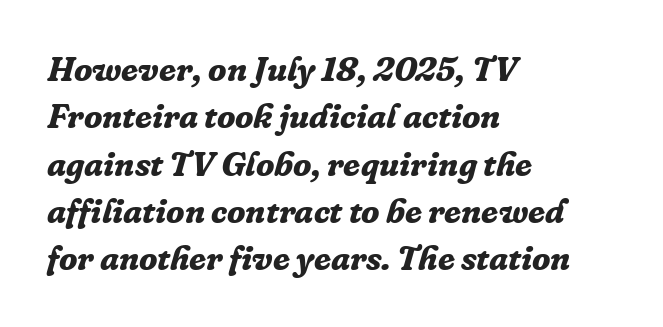
Q: Is the text bold? A: Yes.
Q: Is the text italic (slanted)? A: Yes, it leans right by about 16 degrees.
Q: Is the typeface a serif or a sans-serif typeface? A: Serif.
Q: Is the text underlined? A: No.
Q: How is the paragraph aligned? A: Left-aligned.
Q: Is the spacing between letters normal or unusually wide? A: Normal.
Q: Is the spacing between lines tight, normal or loose? A: Normal.
Q: Width (condensed, normal, or wide)? A: Normal.
Q: Stroke contrast? A: Low.
Q: x-height? A: Medium.
Q: Monospaced? A: No.
